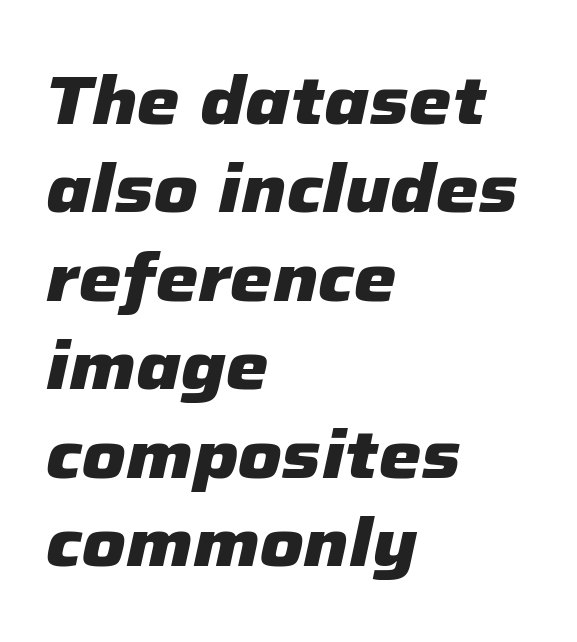
{"italic": "yes", "lean": "right", "slant_degrees": 12, "bold": "yes", "weight": "heavy", "width": "normal", "stroke_contrast": "low", "x_height": "medium", "monospaced": "no", "underline": "no", "align": "left", "line_spacing": "normal", "line_spacing_ratio": 1.3, "letter_spacing": "normal", "letter_spacing_em": 0.0, "glyph_px": 68}
